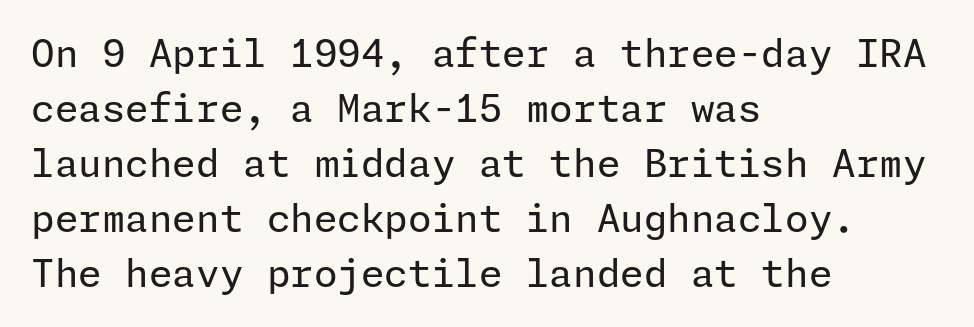
This is sans-serif lettering, the kind often seen on screens and signage. Stems here are at most as thick as an everyday book face. Default kerning and tracking; the words read as compact shapes. Every stem runs plumb, perpendicular to the baseline.
